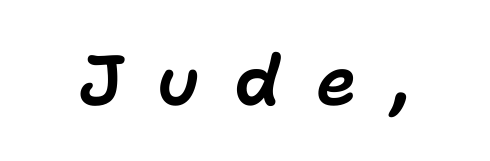
The image shows 70 px text type, italic (leaning right); set unusually wide letter spacing (+0.5 em), not underlined; low stroke contrast and a medium x-height.
